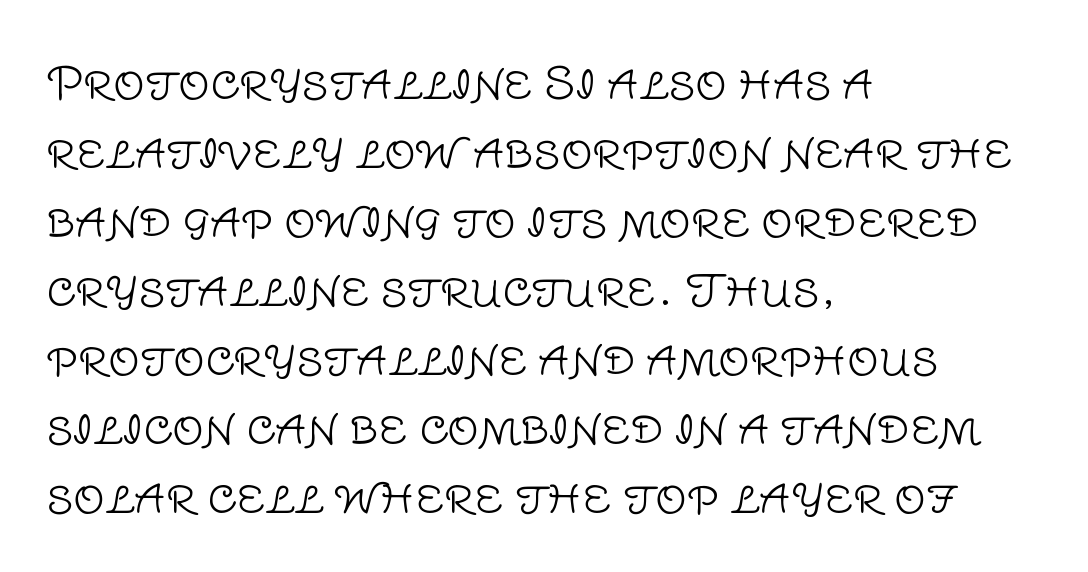
{"serif": "no", "bold": "no", "weight": "light", "width": "normal", "stroke_contrast": "low", "x_height": "large", "monospaced": "no", "underline": "no", "align": "left", "line_spacing": "normal", "line_spacing_ratio": 1.57, "letter_spacing": "normal", "letter_spacing_em": 0.0, "glyph_px": 44}
